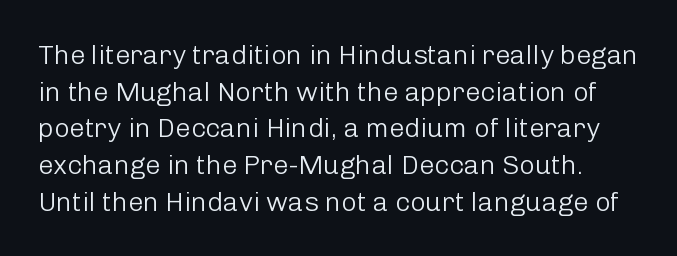
The image shows 27 px text type, upright; set normal line spacing (1.36x), normal letter spacing, not underlined.
